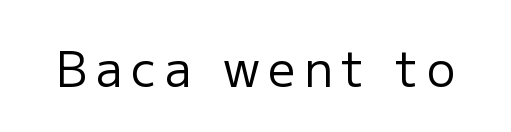
{"serif": "no", "italic": "no", "bold": "no", "weight": "regular", "width": "normal", "stroke_contrast": "low", "x_height": "medium", "monospaced": "no", "underline": "no", "glyph_px": 48}
